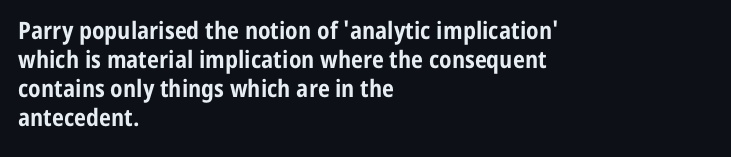
Q: Is the text bold? A: Yes.
Q: Is the text italic (slanted)? A: No, it is upright.
Q: Is the text underlined? A: No.
Q: How is the paragraph aligned? A: Left-aligned.
Q: Is the spacing between letters normal or unusually wide? A: Normal.
